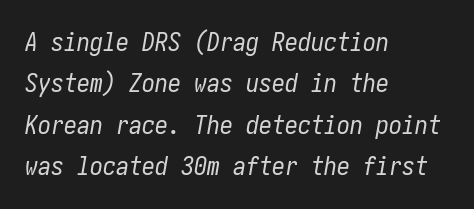
Q: Is the text bold? A: No.
Q: Is the text italic (slanted)? A: Yes, it leans right by about 10 degrees.
Q: Is the text underlined? A: No.
Q: How is the paragraph aligned? A: Left-aligned.
Q: Is the spacing between letters normal or unusually wide? A: Normal.
Q: Is the spacing between lines tight, normal or loose? A: Normal.
